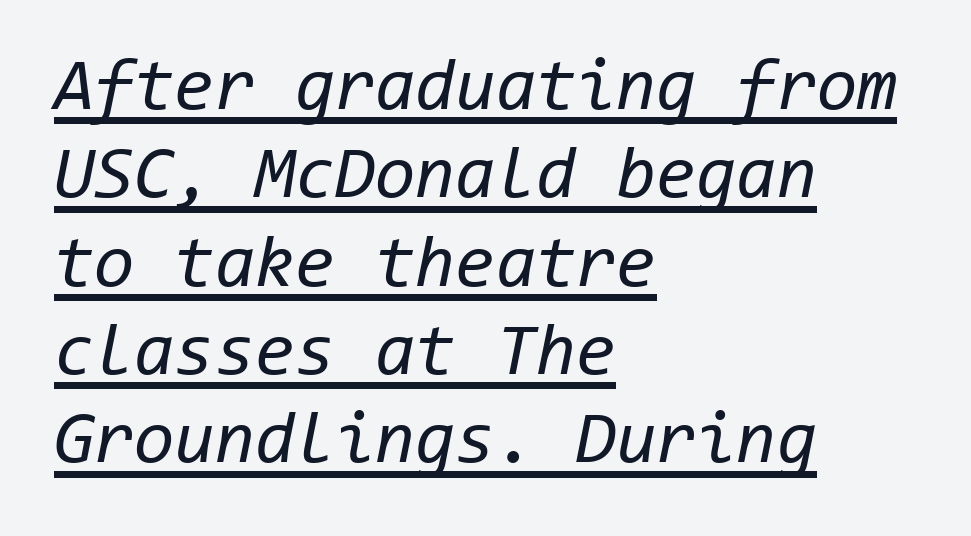
The rendering uses the underline text-decoration. The rendering uses typewriter-style spacing with identical character cells. The strokes are not fattened; the text isn't bold. The typesetter chose a ragged-right arrangement here. Characters are canted at an angle relative to the baseline's perpendicular. This rendering leaves character spacing at its baseline value.
